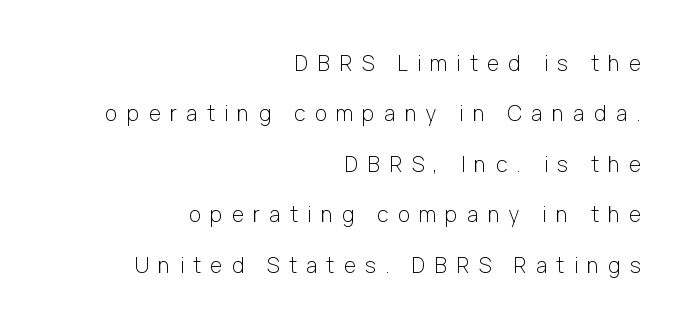
Q: Is the text bold? A: No.
Q: Is the text italic (slanted)? A: No, it is upright.
Q: Is the text underlined? A: No.
Q: How is the paragraph aligned? A: Right-aligned.
Q: Is the spacing between letters normal or unusually wide? A: Unusually wide.
Q: Is the spacing between lines tight, normal or loose? A: Loose.
